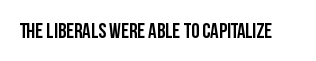
The letterforms sit shoulder to shoulder at normal distance. These lines were composed using upright roman letters. Check the space under the baseline: it is left empty. The sample has been set heavy, in full bold.
